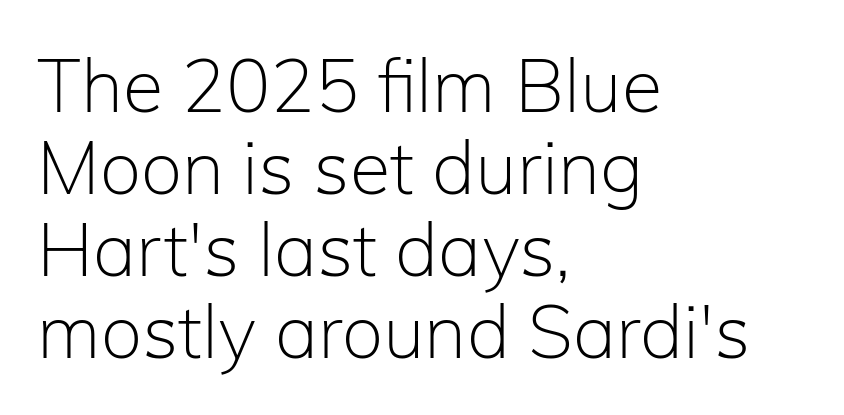
The image shows 74 px light sans-serif type, upright; set left-aligned, tight line spacing (1.11x), normal letter spacing, not underlined; low stroke contrast and a medium x-height.
